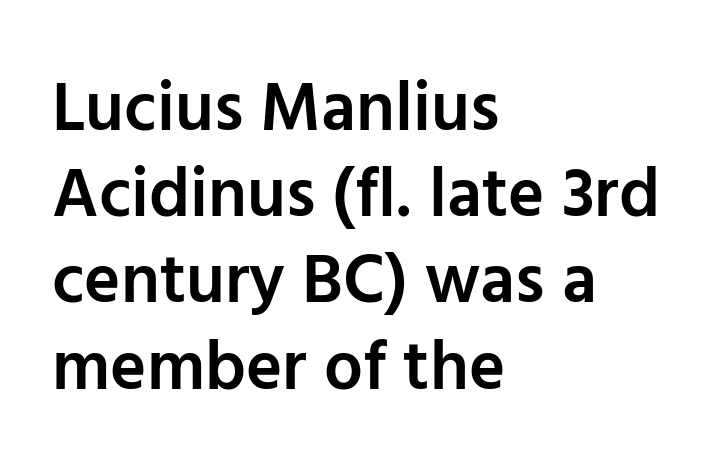
This sample is left-justified, so line endings fall wherever the words run out. Character widths vary here, with narrow letters taking less room than wide ones. In terms of weight, the rendering is demibold, just under bold. Examine the stroke ends and you'll find no serifs. Type without underlining.
